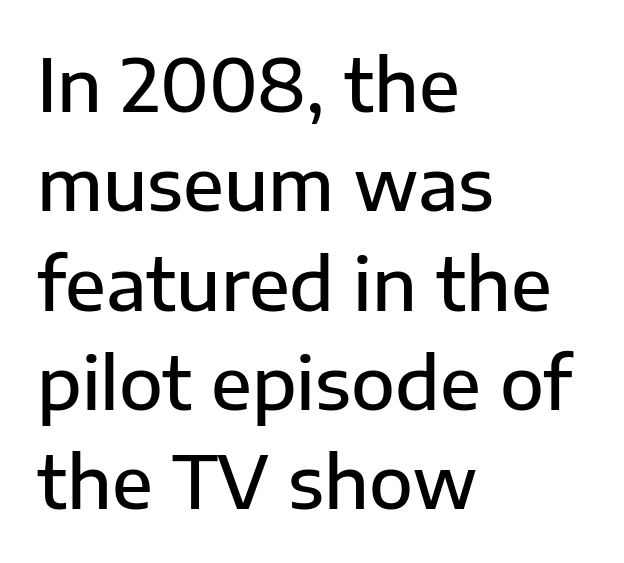
The space between consecutive lines is moderate. Compared with a centered layout, this one pins lines to the left instead. Do the characters align in a grid? No, the font is proportional. The letters carry no serifs — their stems end cleanly without finishing strokes.
